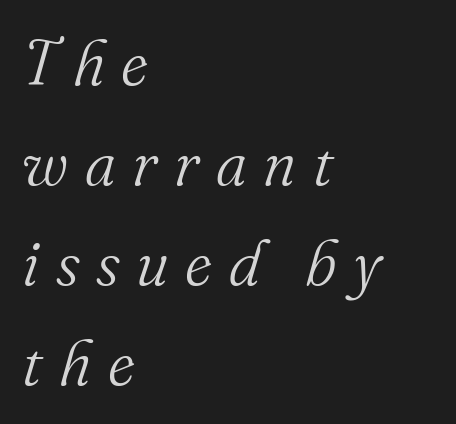
Q: Is the text bold? A: No.
Q: Is the text italic (slanted)? A: Yes, it leans right by about 16 degrees.
Q: Is the typeface a serif or a sans-serif typeface? A: Serif.
Q: Is the text underlined? A: No.
Q: How is the paragraph aligned? A: Left-aligned.
Q: Is the spacing between letters normal or unusually wide? A: Unusually wide.
Q: Is the spacing between lines tight, normal or loose? A: Normal.
Q: Width (condensed, normal, or wide)? A: Normal.
Q: Stroke contrast? A: Medium.
Q: x-height? A: Small.
Q: Monospaced? A: No.
